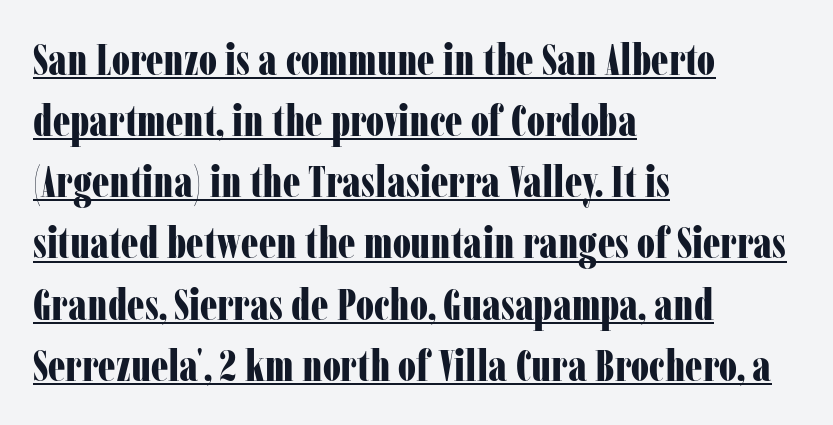
Q: Is the text bold? A: Yes.
Q: Is the text italic (slanted)? A: No, it is upright.
Q: Is the typeface a serif or a sans-serif typeface? A: Serif.
Q: Is the text underlined? A: Yes.
Q: How is the paragraph aligned? A: Left-aligned.
Q: Is the spacing between letters normal or unusually wide? A: Normal.
Q: Is the spacing between lines tight, normal or loose? A: Normal.
Q: Width (condensed, normal, or wide)? A: Condensed.
Q: Stroke contrast? A: Low.
Q: x-height? A: Medium.
Q: Monospaced? A: No.
